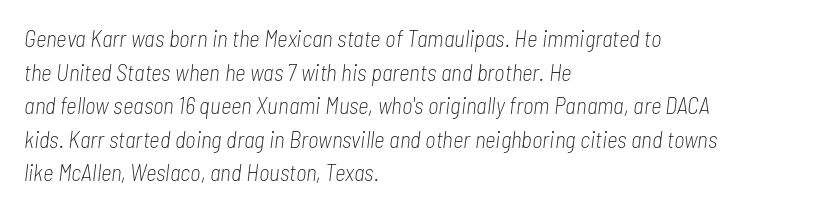
Q: Is the text bold? A: No.
Q: Is the text italic (slanted)? A: Yes, it leans right by about 7 degrees.
Q: Is the text underlined? A: No.
Q: How is the paragraph aligned? A: Left-aligned.
Q: Is the spacing between letters normal or unusually wide? A: Normal.
Q: Is the spacing between lines tight, normal or loose? A: Normal.
